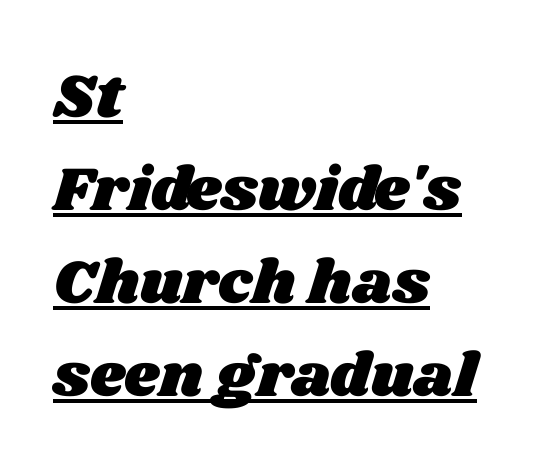
{"width": "wide", "stroke_contrast": "medium", "x_height": "large", "monospaced": "no", "underline": "yes", "align": "left", "line_spacing": "normal", "line_spacing_ratio": 1.5, "letter_spacing": "normal", "letter_spacing_em": 0.0, "glyph_px": 62}
